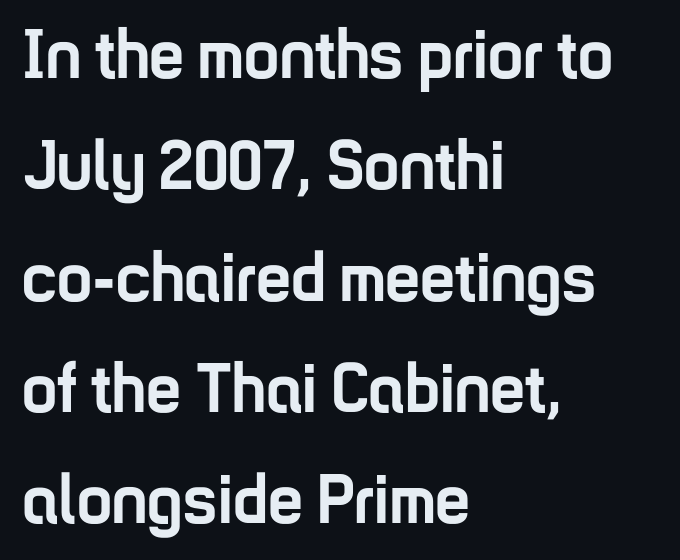
{"serif": "no", "italic": "no", "bold": "yes", "weight": "semibold", "width": "condensed", "stroke_contrast": "low", "x_height": "medium", "monospaced": "no", "underline": "no", "align": "left", "line_spacing": "normal", "line_spacing_ratio": 1.59, "letter_spacing": "normal", "letter_spacing_em": 0.0, "glyph_px": 70}
